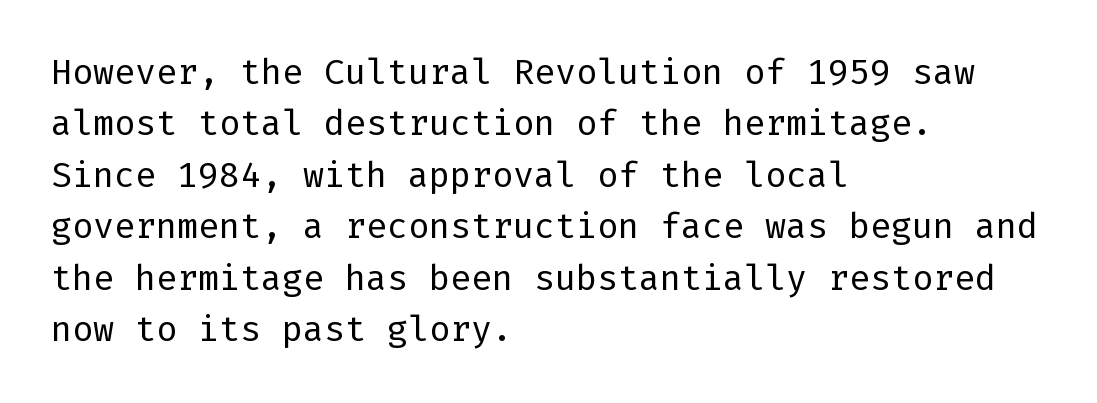
{"serif": "no", "italic": "no", "bold": "no", "weight": "regular", "width": "normal", "stroke_contrast": "low", "x_height": "medium", "underline": "no", "align": "left", "line_spacing": "normal", "line_spacing_ratio": 1.47, "letter_spacing": "normal", "letter_spacing_em": 0.0, "glyph_px": 35}
